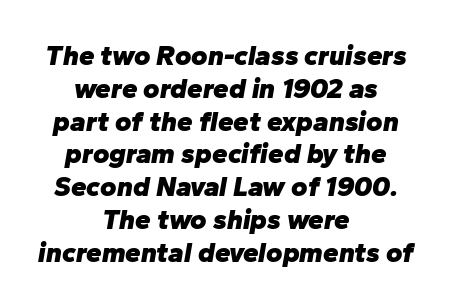
Check the space under the baseline: it is left empty. There's an unmistakable incline to the writing here. Do the characters align in a grid? No, the font is proportional. A dark, heavy texture on the line: the type is bold. Horizontal alignment here is central, giving a formal, balanced look.
